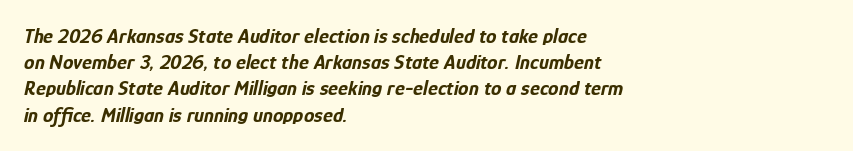
{"italic": "yes", "lean": "right", "slant_degrees": 12, "bold": "yes", "underline": "no", "align": "left", "line_spacing": "normal", "line_spacing_ratio": 1.25, "letter_spacing": "normal", "letter_spacing_em": 0.0, "glyph_px": 21}
